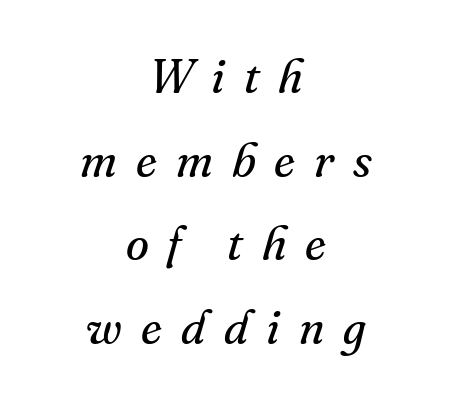
The image shows 47 px regular-weight serif type, italic (leaning right); set centered, line spacing 1.78x, unusually wide letter spacing (+0.4 em), not underlined; medium stroke contrast and a small x-height.
